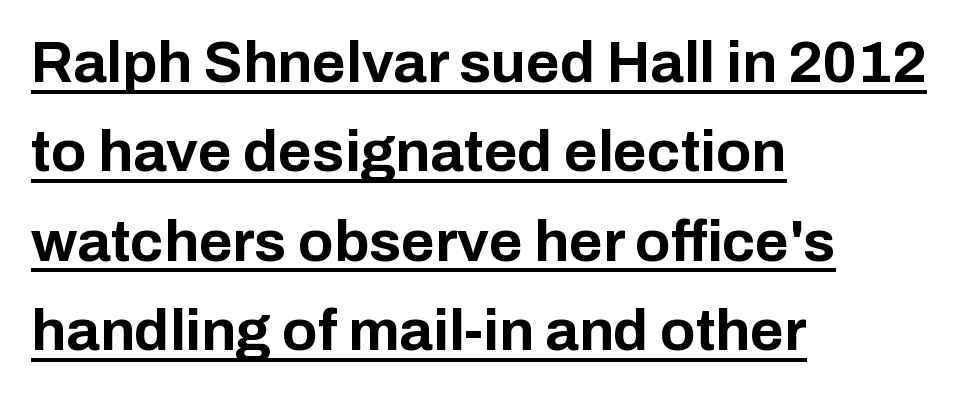
Q: Is the text bold? A: Yes.
Q: Is the text italic (slanted)? A: No, it is upright.
Q: Is the typeface a serif or a sans-serif typeface? A: Sans-serif.
Q: Is the text underlined? A: Yes.
Q: How is the paragraph aligned? A: Left-aligned.
Q: Is the spacing between letters normal or unusually wide? A: Normal.
Q: Is the spacing between lines tight, normal or loose? A: Normal.
Q: Width (condensed, normal, or wide)? A: Normal.
Q: Stroke contrast? A: Low.
Q: x-height? A: Medium.
Q: Monospaced? A: No.
